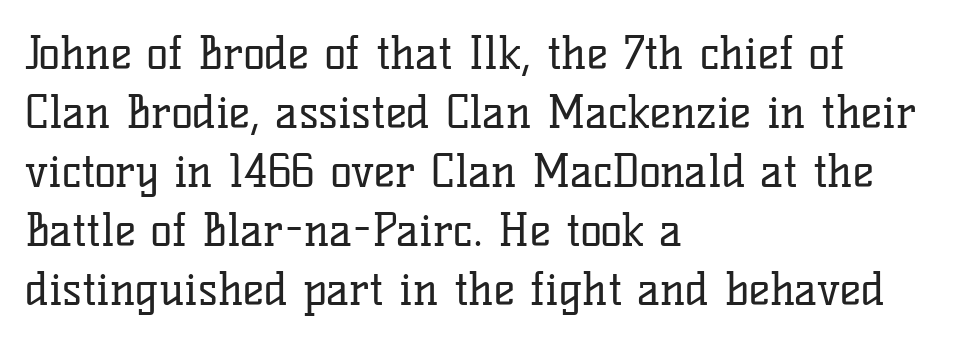
Stem width sits at or under what a default text font uses. Designer's note — italics off, roman on. Look at the tracking — it's just the regular setting, nothing added. The typesetter chose a ragged-right arrangement here. Varying glyph widths throughout — classic text-font behaviour.
